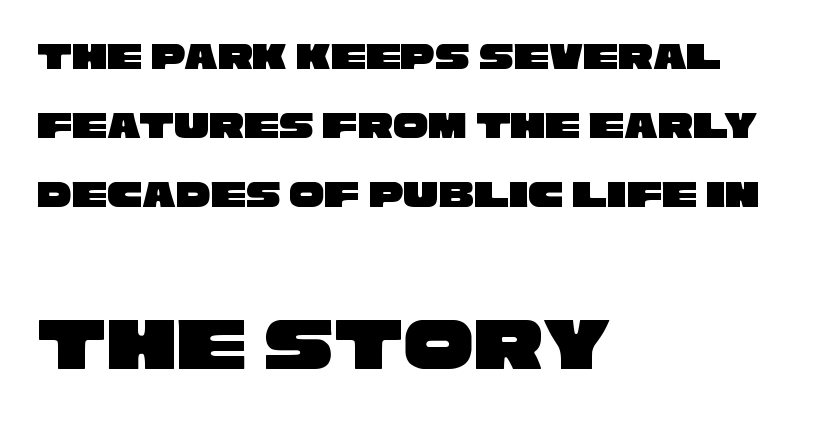
Letterform terminals end flat and unadorned throughout the passage. Does the copy run flush right? No — it runs flush left. Top chunk: small. Bottom chunk: large. The face used here is proportionally spaced, like ordinary book or web type.
